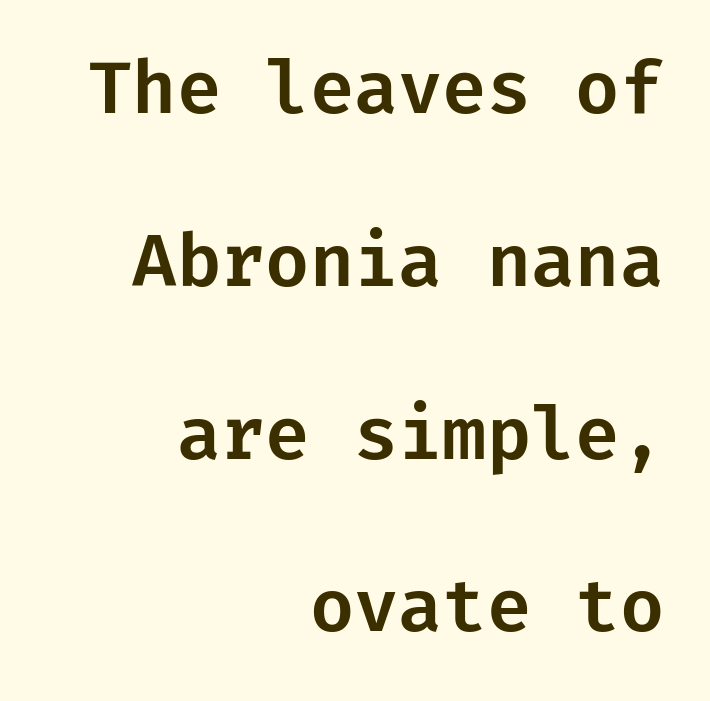
Q: Is the text italic (slanted)? A: No, it is upright.
Q: Is the typeface a serif or a sans-serif typeface? A: Sans-serif.
Q: Is the text underlined? A: No.
Q: How is the paragraph aligned? A: Right-aligned.
Q: Is the spacing between letters normal or unusually wide? A: Normal.
Q: Is the spacing between lines tight, normal or loose? A: Loose.
Q: Width (condensed, normal, or wide)? A: Normal.
Q: Stroke contrast? A: Low.
Q: x-height? A: Medium.
